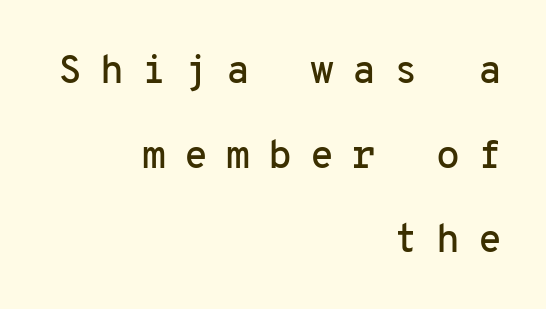
The image shows 39 px sans-serif type, upright, monospaced; set right-aligned, loose line spacing (2.17x), unusually wide letter spacing (+0.46 em), not underlined; low stroke contrast and a medium x-height.
